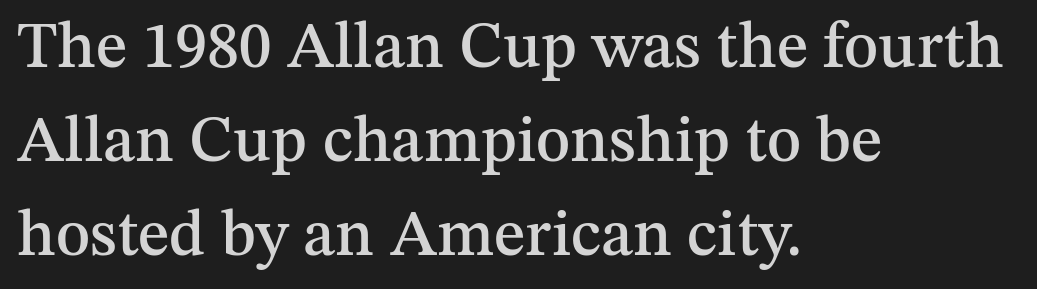
{"serif": "yes", "italic": "no", "width": "normal", "stroke_contrast": "medium", "x_height": "medium", "monospaced": "no", "underline": "no", "align": "left", "line_spacing": "normal", "line_spacing_ratio": 1.45, "letter_spacing": "normal", "letter_spacing_em": 0.0, "glyph_px": 65}
